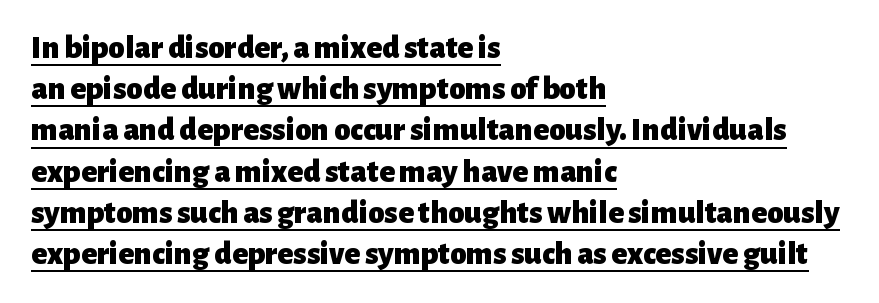
{"serif": "no", "italic": "no", "bold": "yes", "weight": "heavy", "width": "normal", "stroke_contrast": "low", "x_height": "medium", "monospaced": "no", "underline": "yes", "align": "left", "line_spacing": "normal", "line_spacing_ratio": 1.25, "letter_spacing": "normal", "letter_spacing_em": 0.0, "glyph_px": 33}
